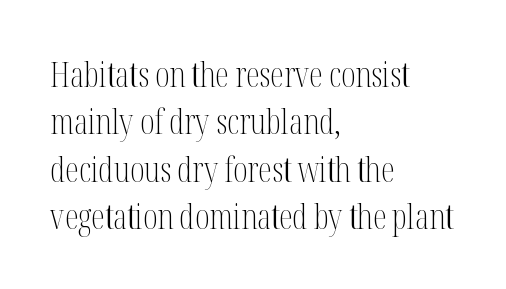
{"serif": "yes", "italic": "no", "bold": "no", "weight": "light", "width": "condensed", "stroke_contrast": "medium", "x_height": "medium", "monospaced": "no", "underline": "no", "align": "left", "line_spacing": "normal", "line_spacing_ratio": 1.39, "letter_spacing": "normal", "letter_spacing_em": 0.0, "glyph_px": 34}
